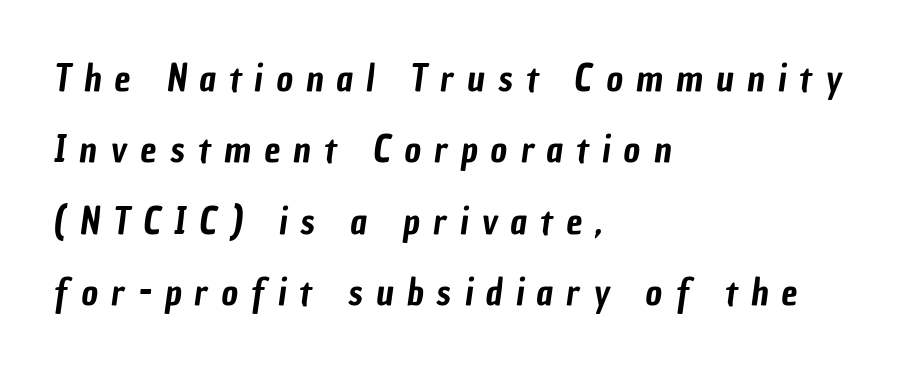
{"serif": "no", "width": "condensed", "stroke_contrast": "low", "x_height": "medium", "monospaced": "no", "underline": "no", "align": "left", "line_spacing": "loose", "line_spacing_ratio": 1.98, "letter_spacing": "wide", "letter_spacing_em": 0.37, "glyph_px": 36}
